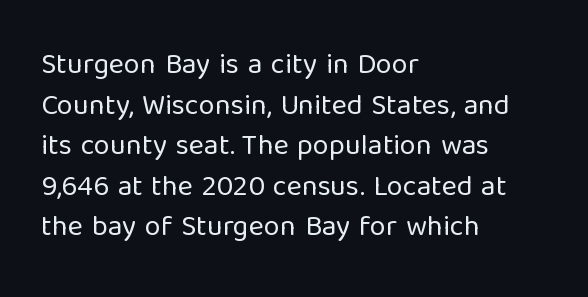
{"serif": "no", "italic": "no", "bold": "no", "weight": "regular", "width": "normal", "stroke_contrast": "low", "x_height": "medium", "monospaced": "no", "underline": "no", "align": "left", "line_spacing": "normal", "line_spacing_ratio": 1.4, "letter_spacing": "normal", "letter_spacing_em": 0.0, "glyph_px": 29}
